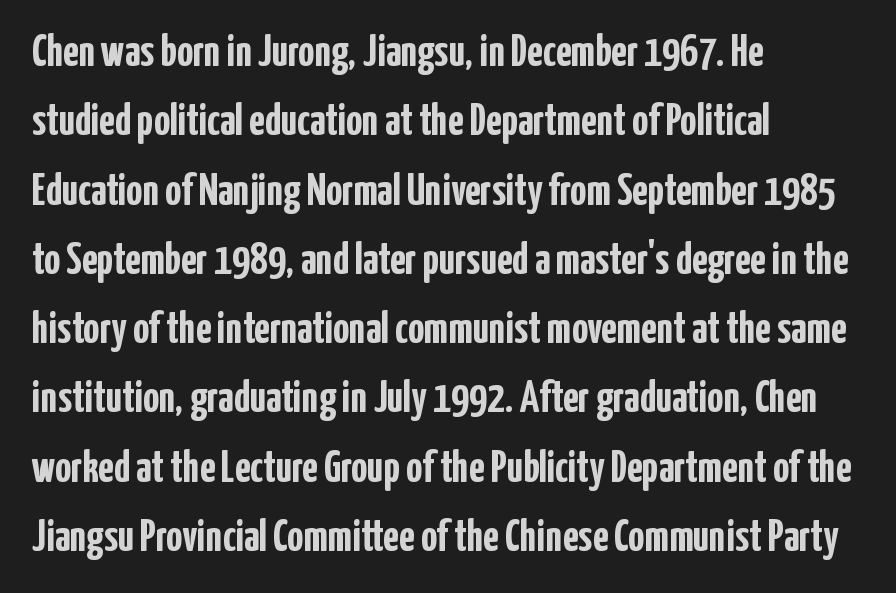
The image shows 45 px semibold, condensed sans-serif type, upright; set left-aligned, normal line spacing (1.54x), normal letter spacing, not underlined; low stroke contrast and a medium x-height.
